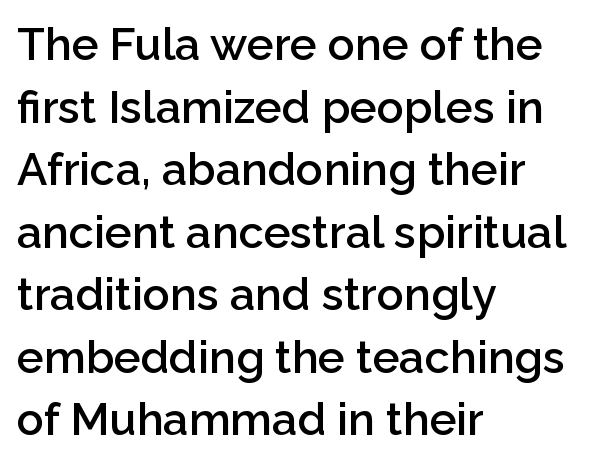
{"serif": "no", "italic": "no", "bold": "semi", "weight": "semibold", "width": "normal", "stroke_contrast": "low", "x_height": "medium", "monospaced": "no", "underline": "no", "align": "left", "line_spacing": "normal", "line_spacing_ratio": 1.39, "letter_spacing": "normal", "letter_spacing_em": 0.0, "glyph_px": 45}
